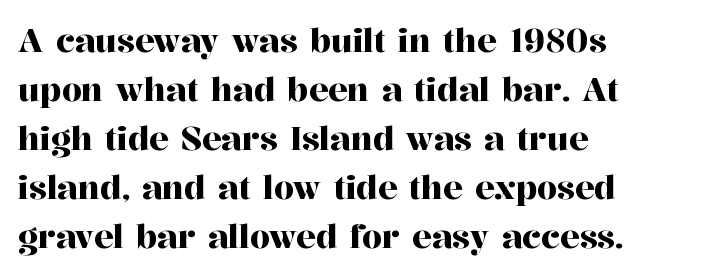
Q: Is the text italic (slanted)? A: No, it is upright.
Q: Is the typeface a serif or a sans-serif typeface? A: Serif.
Q: Is the text underlined? A: No.
Q: How is the paragraph aligned? A: Left-aligned.
Q: Is the spacing between letters normal or unusually wide? A: Normal.
Q: Is the spacing between lines tight, normal or loose? A: Normal.
Q: Width (condensed, normal, or wide)? A: Normal.
Q: Stroke contrast? A: High.
Q: x-height? A: Medium.
Q: Monospaced? A: No.
